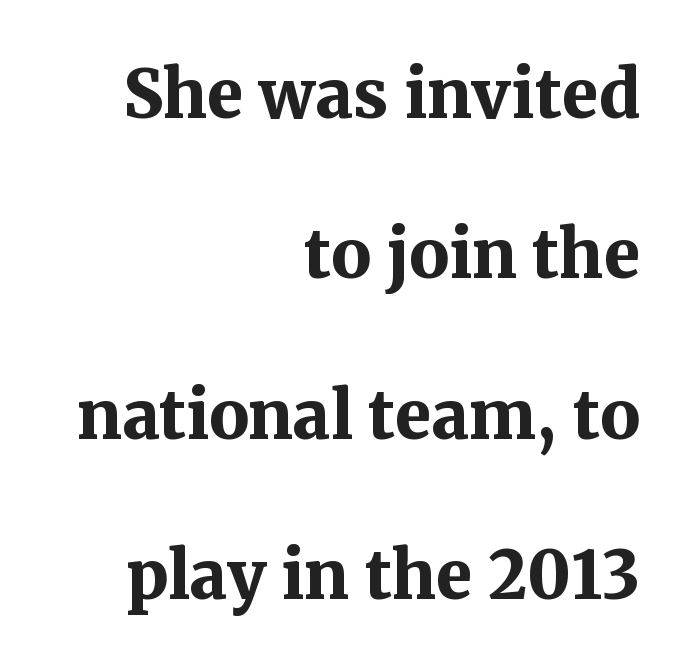
{"serif": "yes", "italic": "no", "bold": "yes", "weight": "bold", "width": "normal", "stroke_contrast": "medium", "x_height": "medium", "monospaced": "no", "underline": "no", "align": "right", "line_spacing": "loose", "line_spacing_ratio": 2.43, "letter_spacing": "normal", "letter_spacing_em": 0.0, "glyph_px": 66}
